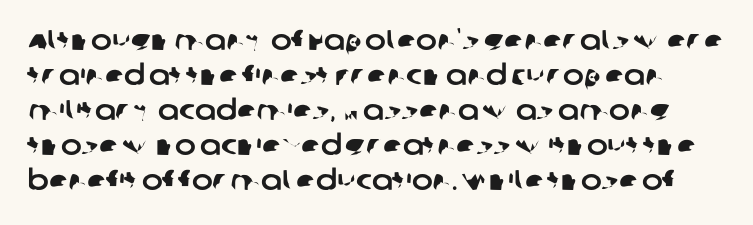
You can tell from the bare stems that sans-serif type was used. Line spacing here is normal. These lines are rendered in a variable-pitch font. Is the letter spacing exaggerated? No — it looks like the ordinary default.
